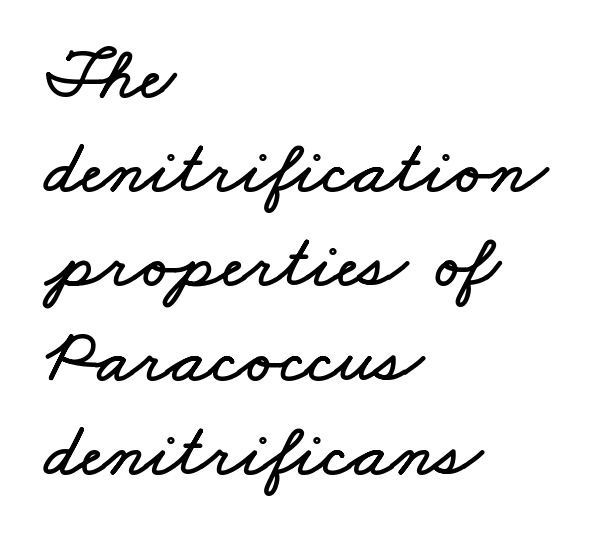
Q: Is the text underlined? A: No.
Q: How is the paragraph aligned? A: Left-aligned.
Q: Is the spacing between letters normal or unusually wide? A: Normal.
Q: Width (condensed, normal, or wide)? A: Wide.
Q: Stroke contrast? A: Low.
Q: x-height? A: Small.
Q: Monospaced? A: No.
